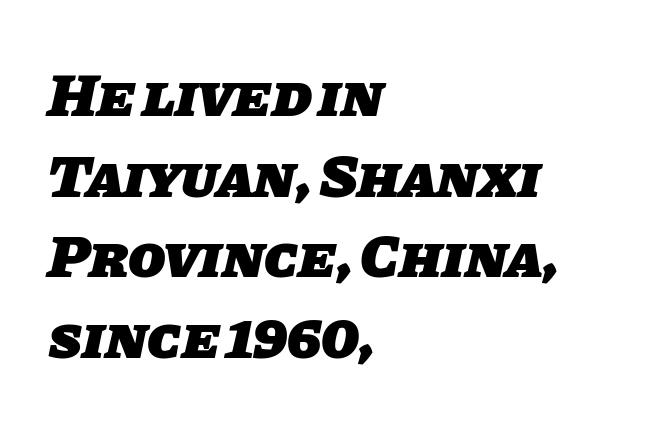
{"bold": "yes", "weight": "heavy", "width": "normal", "stroke_contrast": "low", "x_height": "large", "monospaced": "no", "underline": "no", "align": "left", "line_spacing": "normal", "line_spacing_ratio": 1.32, "letter_spacing": "normal", "letter_spacing_em": 0.0, "glyph_px": 61}
